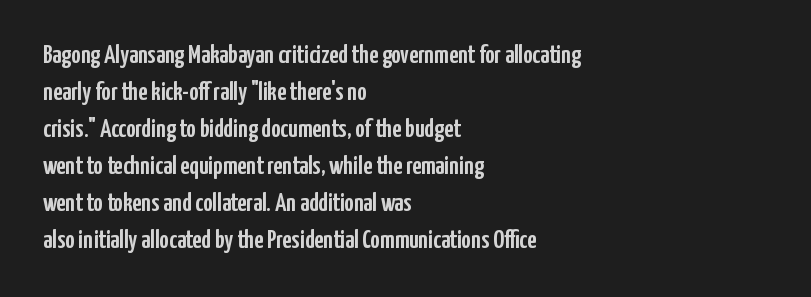
The image shows 26 px text type, upright; set left-aligned, normal line spacing (1.42x), normal letter spacing, not underlined.
